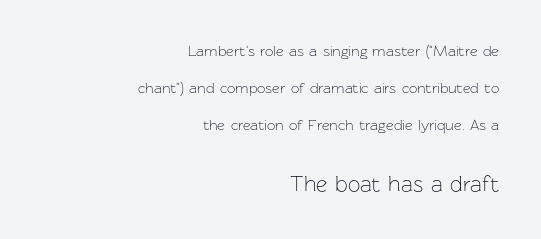
Every row of glyphs terminates at an identical x-position on the right. Does the lettering tilt? It doesn't — this is upright. The lines are spread far apart with generous leading. The passage shown is not bold in any degree. The more generous point size was reserved for the lower chunk. Characters follow at the spacing the type designer built in.
